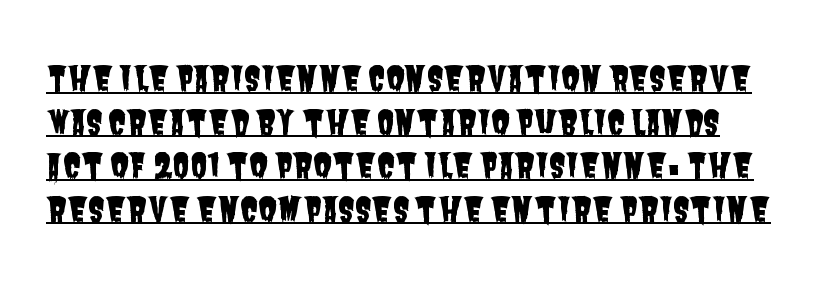
{"serif": "no", "width": "condensed", "stroke_contrast": "low", "x_height": "large", "monospaced": "no", "underline": "yes", "line_spacing": "normal", "line_spacing_ratio": 1.28, "letter_spacing": "normal", "letter_spacing_em": 0.0, "glyph_px": 34}
